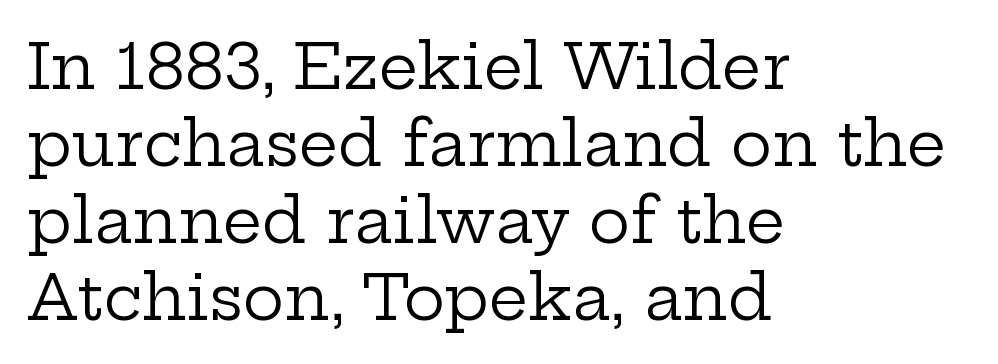
{"serif": "yes", "italic": "no", "bold": "no", "weight": "regular", "width": "wide", "stroke_contrast": "low", "x_height": "medium", "monospaced": "no", "underline": "no", "align": "left", "line_spacing_ratio": 1.24, "letter_spacing": "normal", "letter_spacing_em": 0.0, "glyph_px": 62}
